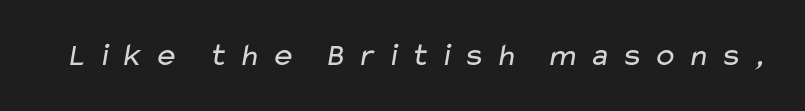
{"serif": "no", "bold": "no", "weight": "regular", "width": "wide", "stroke_contrast": "low", "x_height": "medium", "monospaced": "no", "underline": "no", "letter_spacing": "wide", "letter_spacing_em": 0.32, "glyph_px": 32}
